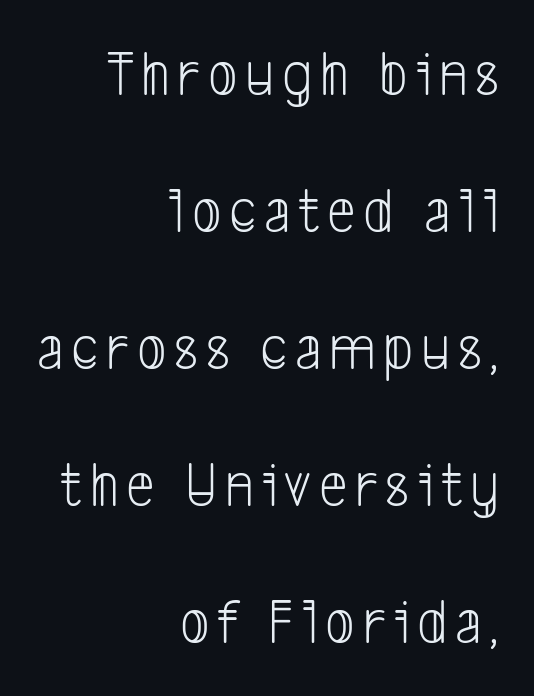
Q: Is the text bold? A: No.
Q: Is the typeface a serif or a sans-serif typeface? A: Sans-serif.
Q: Is the text underlined? A: No.
Q: How is the paragraph aligned? A: Right-aligned.
Q: Is the spacing between lines tight, normal or loose? A: Loose.
Q: Width (condensed, normal, or wide)? A: Condensed.
Q: Stroke contrast? A: Low.
Q: x-height? A: Medium.
Q: Monospaced? A: No.
